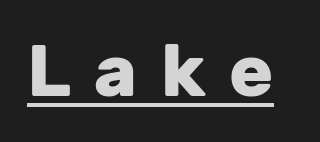
Q: Is the text bold? A: Yes.
Q: Is the text italic (slanted)? A: No, it is upright.
Q: Is the typeface a serif or a sans-serif typeface? A: Sans-serif.
Q: Is the text underlined? A: Yes.
Q: Is the spacing between letters normal or unusually wide? A: Unusually wide.
Q: Width (condensed, normal, or wide)? A: Normal.
Q: Stroke contrast? A: Low.
Q: x-height? A: Medium.
Q: Monospaced? A: No.
